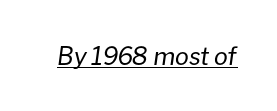
Each stroke keeps to a modest, everyday thickness or less. Rendered with sloped, italic letterforms. In designer terms, the underline attribute is active on this setting. Observe the ordinary spacing: letters are neighbours, not strangers.
